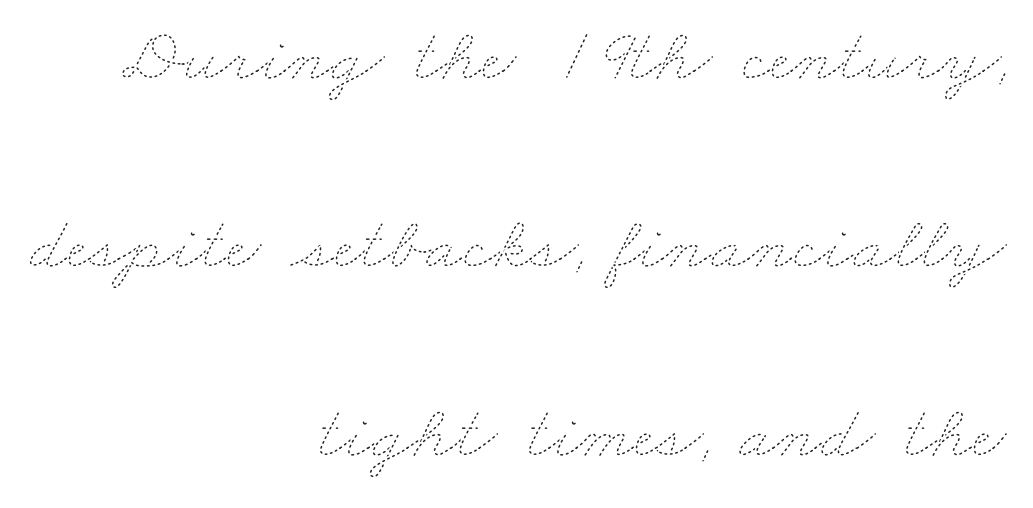
One-word summary of the alignment: right. Reading down the column, the eye jumps a long way to each next line. Weight: in the light-to-regular range. The rendering keeps characters at their native spacing. The letters advance in unequal steps, a hallmark of proportional type. The strip under each line holds only bare page.
